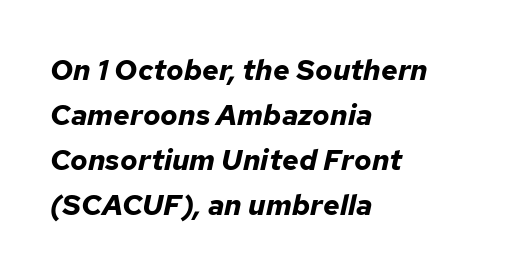
The image shows 29 px bold type, italic (leaning right); set left-aligned, normal line spacing (1.55x), normal letter spacing, not underlined; low stroke contrast and a medium x-height.
